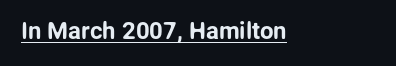
Q: Is the text italic (slanted)? A: No, it is upright.
Q: Is the text underlined? A: Yes.
Q: Is the spacing between letters normal or unusually wide? A: Normal.
